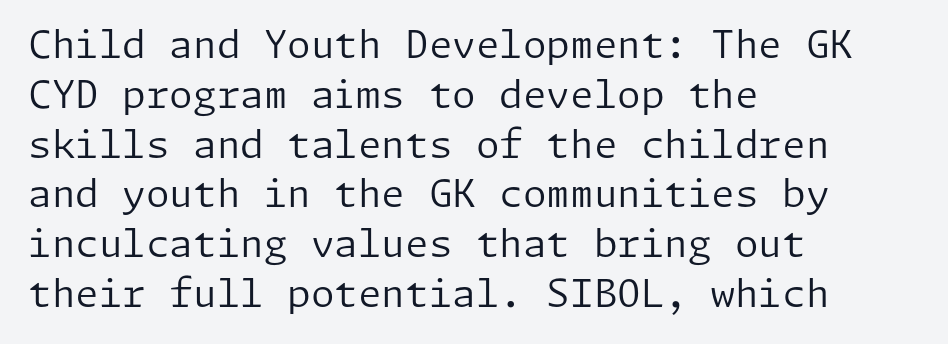
{"serif": "no", "italic": "no", "bold": "no", "weight": "regular", "width": "normal", "stroke_contrast": "low", "x_height": "medium", "underline": "no", "align": "left", "line_spacing": "normal", "line_spacing_ratio": 1.31, "letter_spacing": "normal", "letter_spacing_em": 0.0, "glyph_px": 38}
